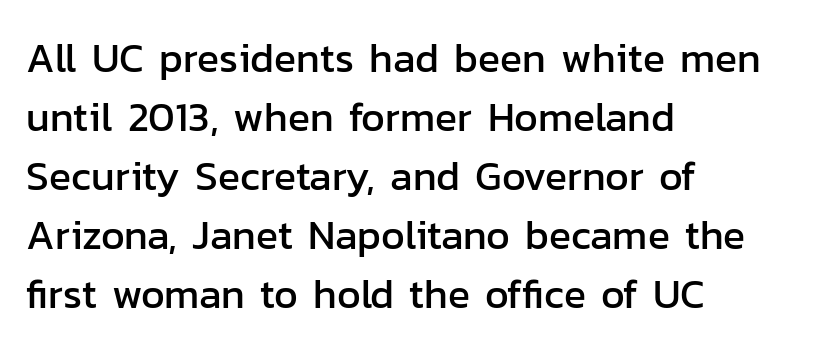
The image shows 41 px sans-serif type, upright; set left-aligned, normal line spacing (1.44x), normal letter spacing, not underlined; low stroke contrast and a medium x-height.
